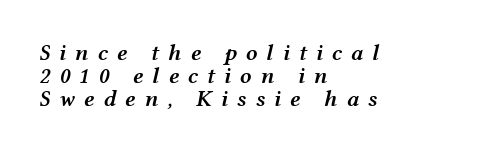
The image shows 23 px text type, italic (leaning right); set left-aligned, tight line spacing (1.01x), unusually wide letter spacing (+0.38 em), not underlined.
